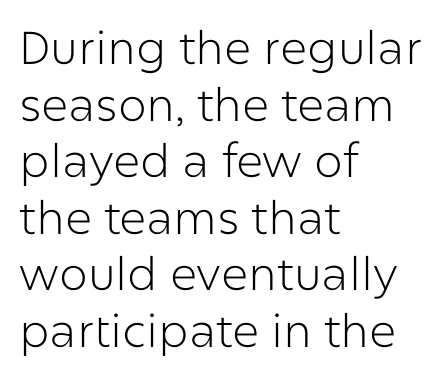
{"serif": "no", "italic": "no", "bold": "no", "weight": "light", "width": "normal", "stroke_contrast": "low", "x_height": "medium", "monospaced": "no", "underline": "no", "align": "left", "line_spacing_ratio": 1.23, "letter_spacing": "normal", "letter_spacing_em": 0.0, "glyph_px": 46}
